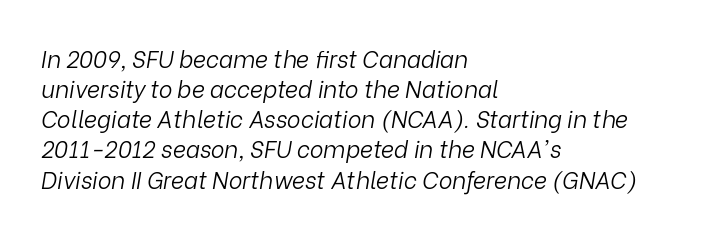
{"italic": "yes", "lean": "right", "slant_degrees": 9, "bold": "no", "underline": "no", "align": "left", "line_spacing": "normal", "line_spacing_ratio": 1.31, "letter_spacing": "normal", "letter_spacing_em": 0.0, "glyph_px": 23}
